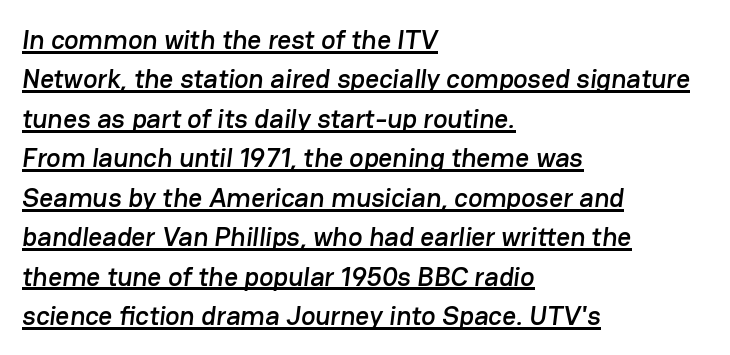
The image shows 27 px text type; set left-aligned, normal line spacing (1.46x), normal letter spacing, underlined.
